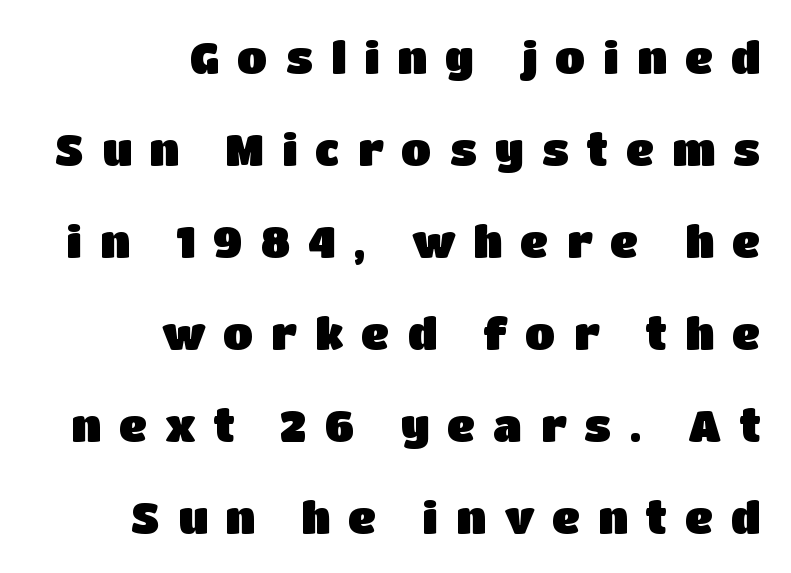
Posture: vertical. Note the varied advance widths — an 'i' is clearly narrower than an 'm'. The tracking jumps out immediately: characters are airy and widely separated. The space between consecutive lines is lavish. Which margin do the lines hug? The right one — the left edge is uneven.
